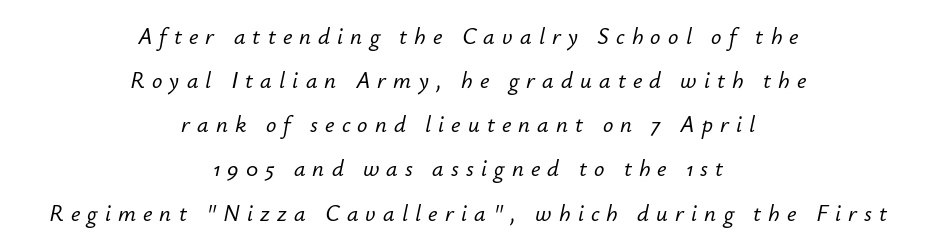
Q: Is the text italic (slanted)? A: Yes, it leans right by about 12 degrees.
Q: Is the text underlined? A: No.
Q: How is the paragraph aligned? A: Centered.
Q: Is the spacing between letters normal or unusually wide? A: Unusually wide.
Q: Is the spacing between lines tight, normal or loose? A: Loose.
